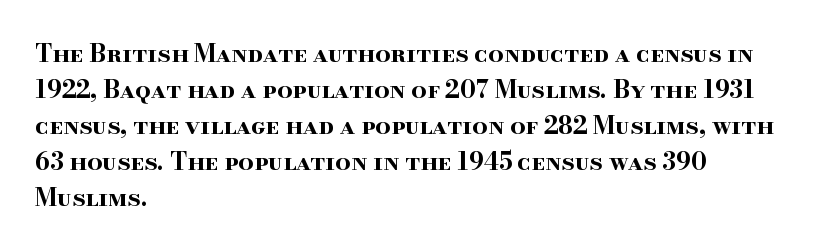
The image shows 24 px bold type, upright; set left-aligned, normal line spacing (1.5x), normal letter spacing, not underlined.
